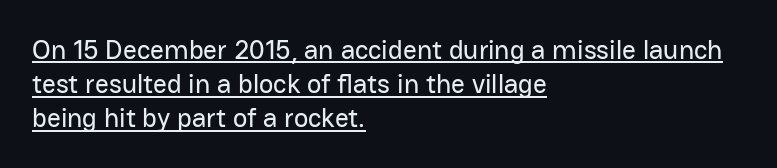
{"italic": "no", "underline": "yes", "align": "left", "line_spacing": "normal", "line_spacing_ratio": 1.26, "letter_spacing": "normal", "letter_spacing_em": 0.0, "glyph_px": 27}
